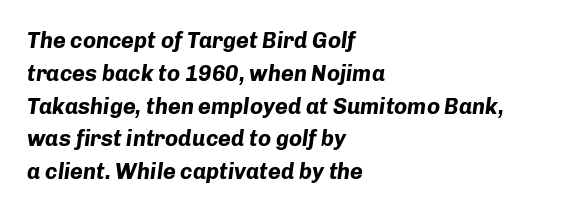
The image shows 22 px bold type, italic (leaning right); set left-aligned, normal line spacing (1.49x), normal letter spacing, not underlined.
